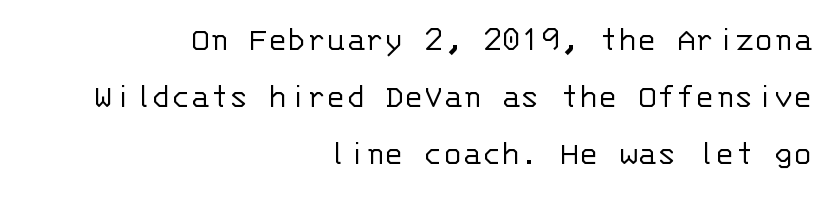
Q: Is the text bold? A: No.
Q: Is the text italic (slanted)? A: No, it is upright.
Q: Is the typeface a serif or a sans-serif typeface? A: Sans-serif.
Q: Is the text underlined? A: No.
Q: How is the paragraph aligned? A: Right-aligned.
Q: Is the spacing between letters normal or unusually wide? A: Normal.
Q: Is the spacing between lines tight, normal or loose? A: Normal.
Q: Width (condensed, normal, or wide)? A: Normal.
Q: Stroke contrast? A: Low.
Q: x-height? A: Large.
Q: Monospaced? A: Yes.
